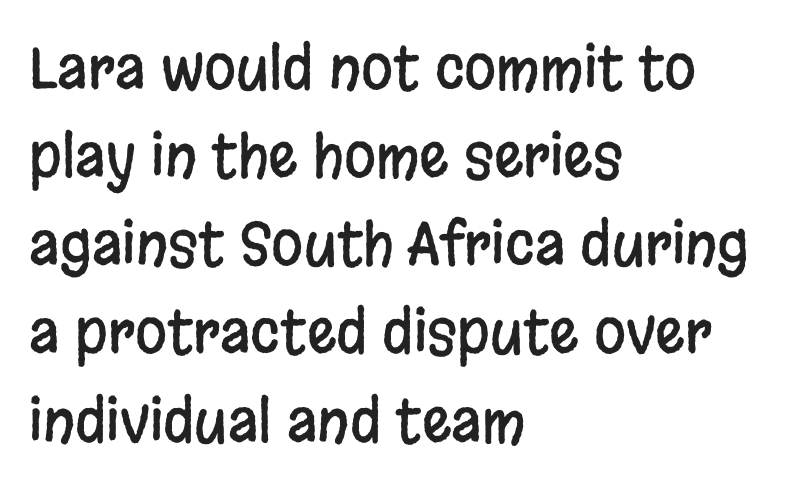
Q: Is the text italic (slanted)? A: No, it is upright.
Q: Is the typeface a serif or a sans-serif typeface? A: Sans-serif.
Q: Is the text underlined? A: No.
Q: How is the paragraph aligned? A: Left-aligned.
Q: Is the spacing between letters normal or unusually wide? A: Normal.
Q: Is the spacing between lines tight, normal or loose? A: Normal.
Q: Width (condensed, normal, or wide)? A: Condensed.
Q: Stroke contrast? A: Low.
Q: x-height? A: Large.
Q: Monospaced? A: No.
